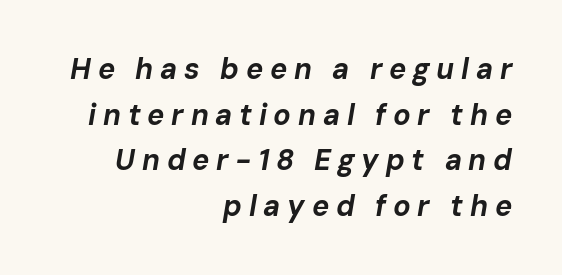
These lines are rendered in a variable-pitch font. You could only call the tracking loose — the letters float apart. Letters rest on an invisible, unmarked baseline. The face used here has the dense, thick strokes of a bold. Does the lettering tilt? It does — this is italic. Where is the straight margin? On the right.
